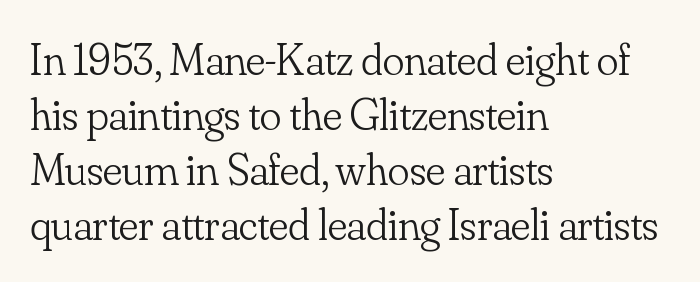
Q: Is the text bold? A: No.
Q: Is the text italic (slanted)? A: No, it is upright.
Q: Is the typeface a serif or a sans-serif typeface? A: Serif.
Q: Is the text underlined? A: No.
Q: How is the paragraph aligned? A: Left-aligned.
Q: Is the spacing between letters normal or unusually wide? A: Normal.
Q: Width (condensed, normal, or wide)? A: Normal.
Q: Stroke contrast? A: Low.
Q: x-height? A: Small.
Q: Monospaced? A: No.
